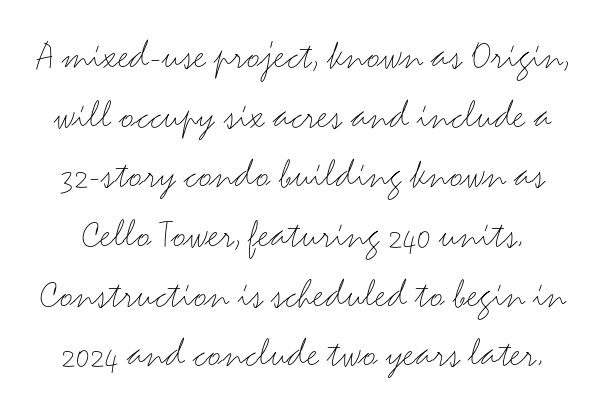
The strokes carry an ordinary text weight at most. Clear beneath every line of the passage. Is this a sans? Yes — the strokes have no serifs. Note the varied advance widths — an 'i' is clearly narrower than an 'm'.
